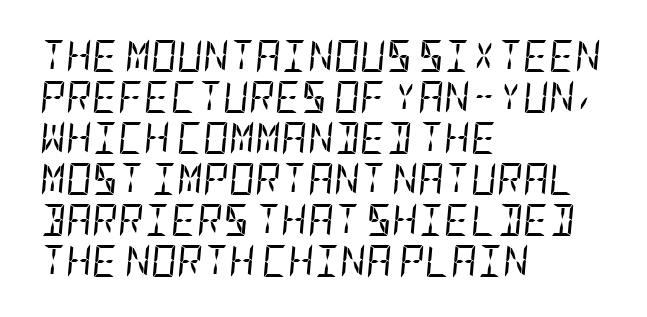
The image shows 32 px regular-weight, condensed type, italic (leaning right); set left-aligned, normal line spacing (1.28x), normal letter spacing, not underlined; low stroke contrast and a large x-height.
